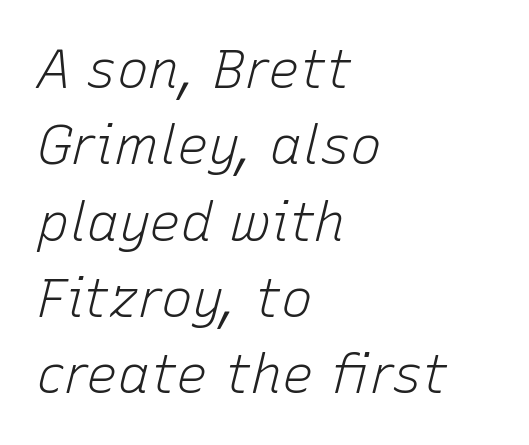
The image shows 53 px light type, italic (leaning right); set left-aligned, normal line spacing (1.44x), normal letter spacing, not underlined; low stroke contrast and a medium x-height.
